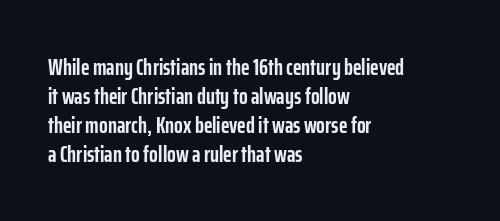
The typography opts for an upright posture over an oblique one. What weight is shown? A full bold with thick strokes. How would I describe the line gaps? Plain and ordinary. Each line starts at the same left margin while the right side varies.
